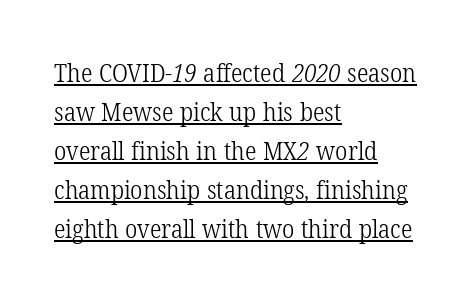
The image shows 26 px text type; set left-aligned, normal line spacing (1.5x), normal letter spacing, underlined.
